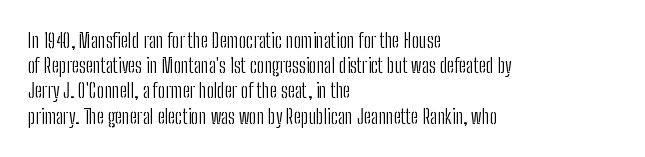
{"italic": "no", "bold": "no", "underline": "no", "align": "left", "line_spacing": "normal", "line_spacing_ratio": 1.26, "letter_spacing": "normal", "letter_spacing_em": 0.0, "glyph_px": 20}
